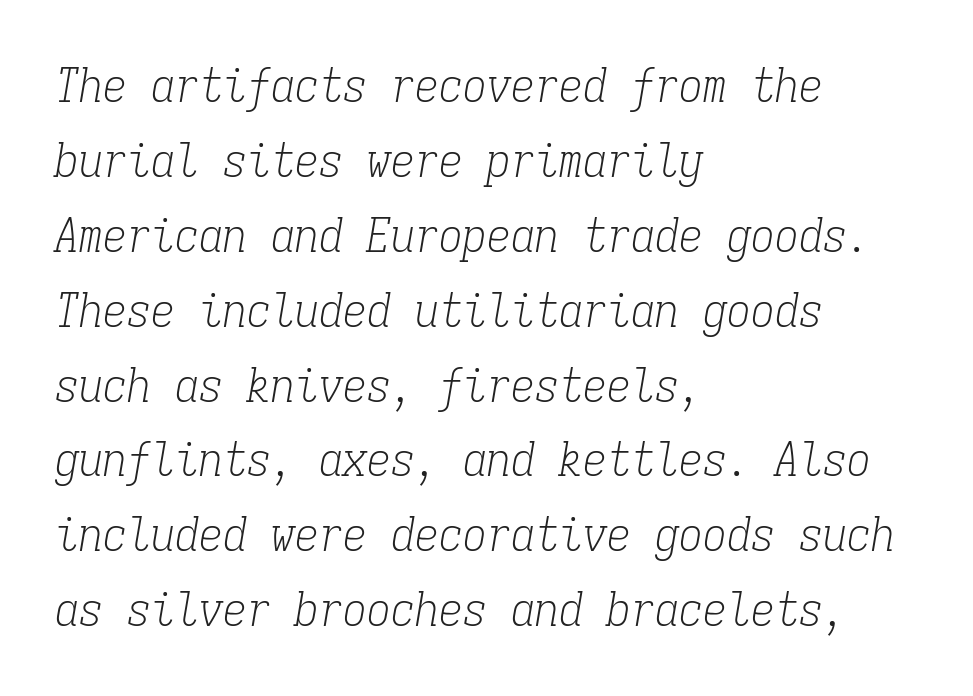
{"serif": "yes", "italic": "yes", "lean": "right", "slant_degrees": 9, "bold": "no", "weight": "light", "width": "condensed", "stroke_contrast": "low", "x_height": "medium", "monospaced": "yes", "underline": "no", "align": "left", "line_spacing": "normal", "line_spacing_ratio": 1.56, "letter_spacing": "normal", "letter_spacing_em": 0.0, "glyph_px": 48}
